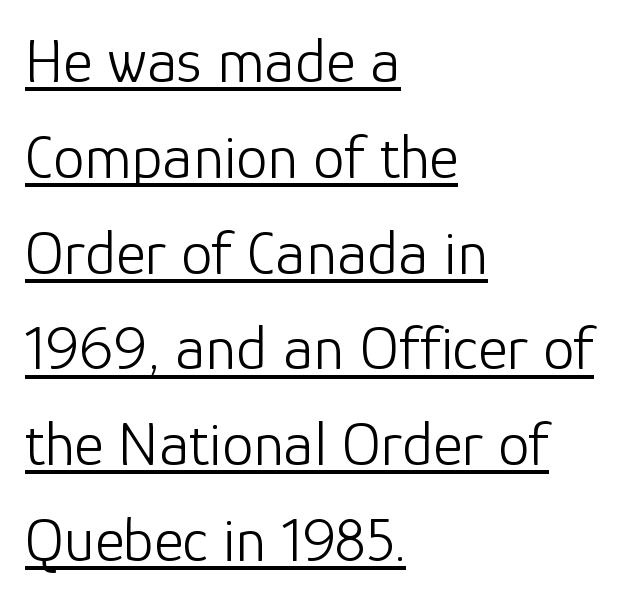
Q: Is the text bold? A: No.
Q: Is the text italic (slanted)? A: No, it is upright.
Q: Is the typeface a serif or a sans-serif typeface? A: Sans-serif.
Q: Is the text underlined? A: Yes.
Q: How is the paragraph aligned? A: Left-aligned.
Q: Is the spacing between letters normal or unusually wide? A: Normal.
Q: Is the spacing between lines tight, normal or loose? A: Normal.
Q: Width (condensed, normal, or wide)? A: Normal.
Q: Stroke contrast? A: Low.
Q: x-height? A: Medium.
Q: Monospaced? A: No.
